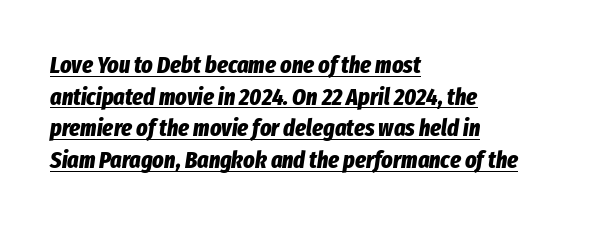
The image shows 24 px bold type, italic (leaning right); set left-aligned, normal line spacing (1.32x), normal letter spacing, underlined.
